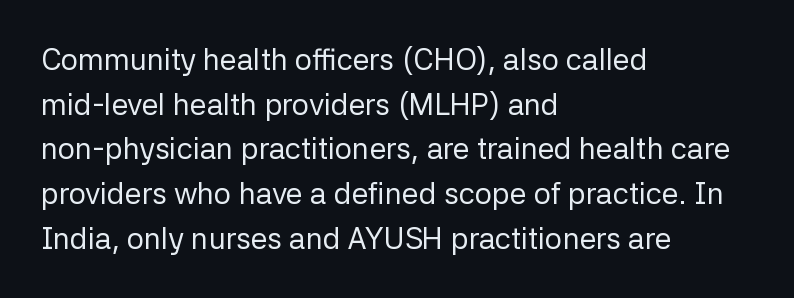
Q: Is the text bold? A: No.
Q: Is the text italic (slanted)? A: No, it is upright.
Q: Is the typeface a serif or a sans-serif typeface? A: Sans-serif.
Q: Is the text underlined? A: No.
Q: How is the paragraph aligned? A: Left-aligned.
Q: Is the spacing between letters normal or unusually wide? A: Normal.
Q: Is the spacing between lines tight, normal or loose? A: Normal.
Q: Width (condensed, normal, or wide)? A: Normal.
Q: Stroke contrast? A: Low.
Q: x-height? A: Medium.
Q: Monospaced? A: No.
